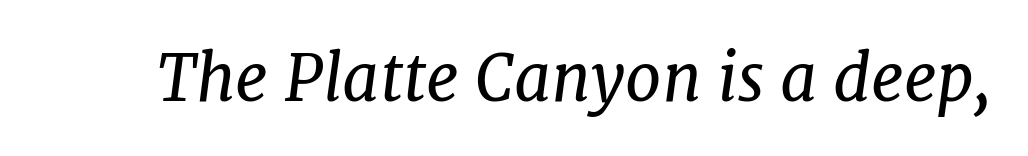
{"serif": "yes", "italic": "yes", "lean": "right", "slant_degrees": 7, "bold": "no", "weight": "regular", "width": "normal", "stroke_contrast": "low", "x_height": "medium", "monospaced": "no", "underline": "no", "letter_spacing": "normal", "letter_spacing_em": 0.0, "glyph_px": 65}
